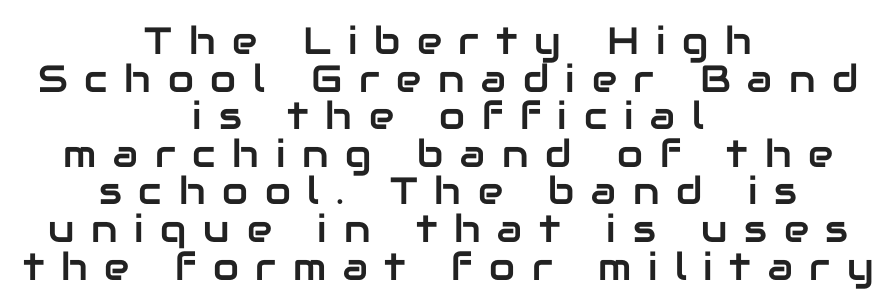
The image shows 38 px sans-serif type, upright; set centered, tight line spacing (0.99x), unusually wide letter spacing (+0.44 em), not underlined; low stroke contrast and a medium x-height.
